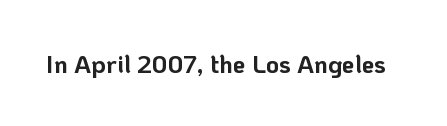
Q: Is the text bold? A: Yes.
Q: Is the text italic (slanted)? A: No, it is upright.
Q: Is the text underlined? A: No.
Q: Is the spacing between letters normal or unusually wide? A: Normal.
